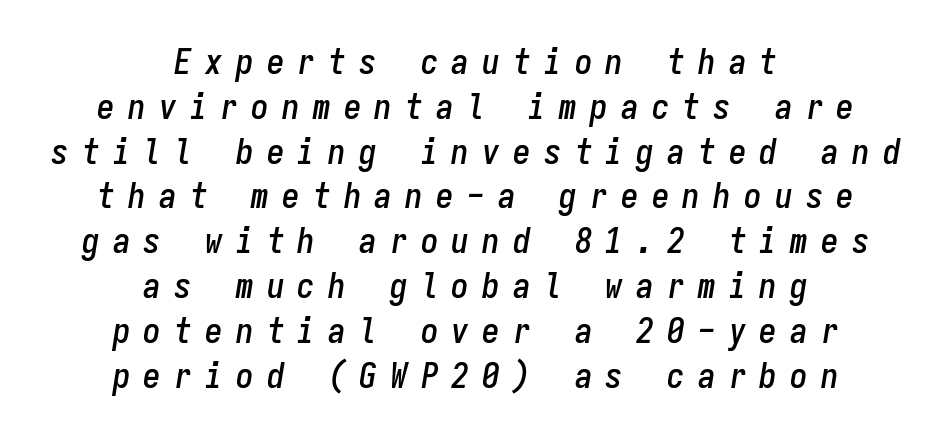
The image shows 35 px condensed type, italic (leaning right), monospaced; set centered, normal line spacing (1.28x), unusually wide letter spacing (+0.38 em), not underlined; low stroke contrast and a medium x-height.
